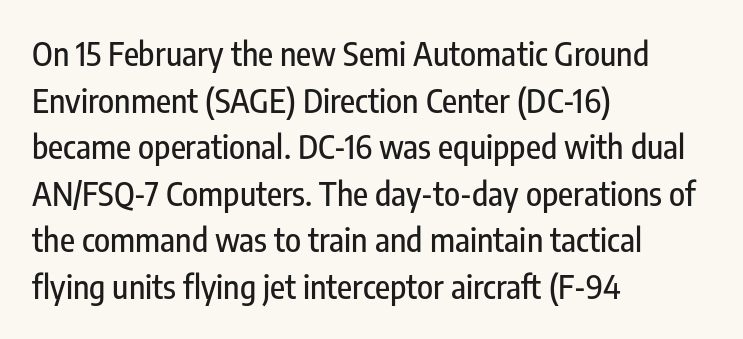
The image shows 33 px condensed sans-serif type, upright; set left-aligned, normal line spacing (1.41x), normal letter spacing, not underlined; low stroke contrast and a medium x-height.
